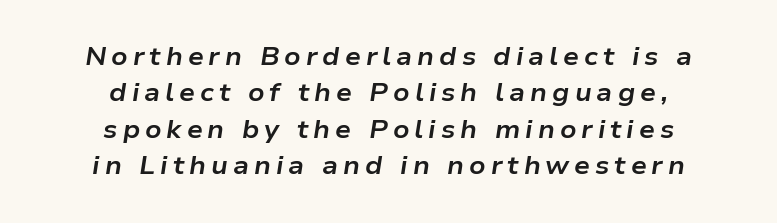
The image shows 25 px bold type, italic (leaning right); set centered, normal line spacing (1.46x), unusually wide letter spacing (+0.2 em), not underlined.
